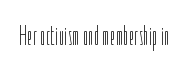
These lines were composed using upright roman letters. Weight: not bold — regular or lighter. Glyph-to-glyph distance matches everyday printed text. The face used here is proportionally spaced, like ordinary book or web type. A bare baseline throughout the passage.
